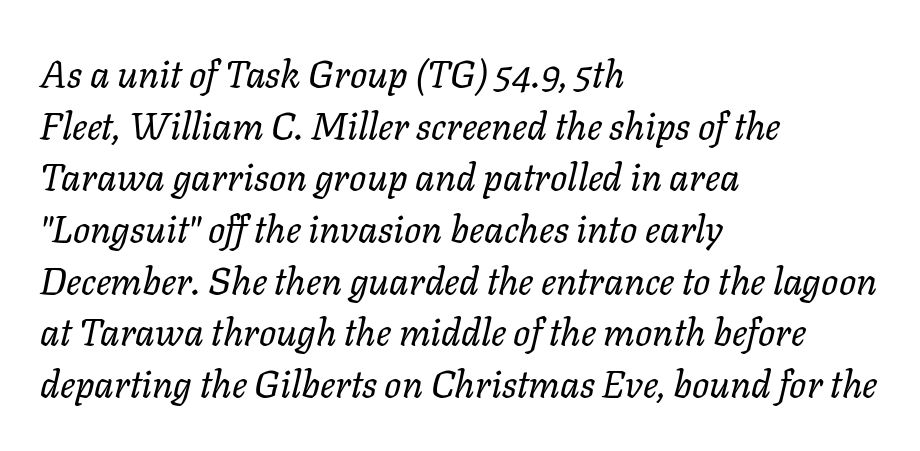
The image shows 38 px regular-weight type, italic (leaning right); set left-aligned, normal line spacing (1.36x), normal letter spacing, not underlined; low stroke contrast and a medium x-height.
